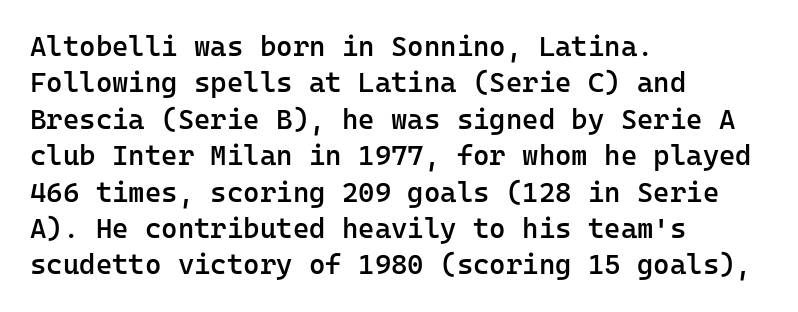
Does the type have serifs? No, each stem ends abruptly. Does extra space separate the letters? No, they use regular spacing. Look at the stroke-to-counter ratio: somewhat heavy, a semibold. Underline: absent. The letters march in equal steps, a hallmark of fixed-pitch type.
